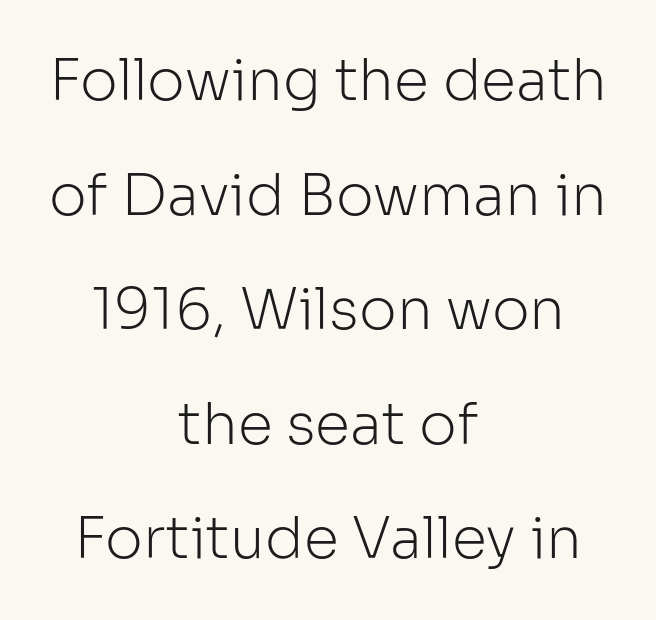
{"serif": "no", "italic": "no", "bold": "no", "weight": "light", "width": "normal", "stroke_contrast": "low", "x_height": "medium", "monospaced": "no", "underline": "no", "align": "center", "line_spacing": "loose", "line_spacing_ratio": 2.01, "letter_spacing": "normal", "letter_spacing_em": 0.0, "glyph_px": 57}
